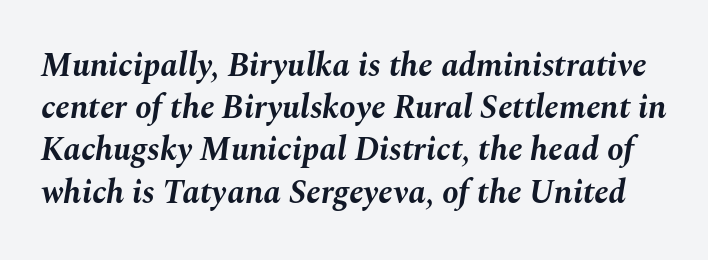
{"italic": "yes", "lean": "right", "slant_degrees": 10, "bold": "yes", "weight": "bold", "width": "normal", "stroke_contrast": "medium", "x_height": "medium", "monospaced": "no", "underline": "no", "line_spacing": "normal", "line_spacing_ratio": 1.28, "letter_spacing": "normal", "letter_spacing_em": 0.0, "glyph_px": 33}
